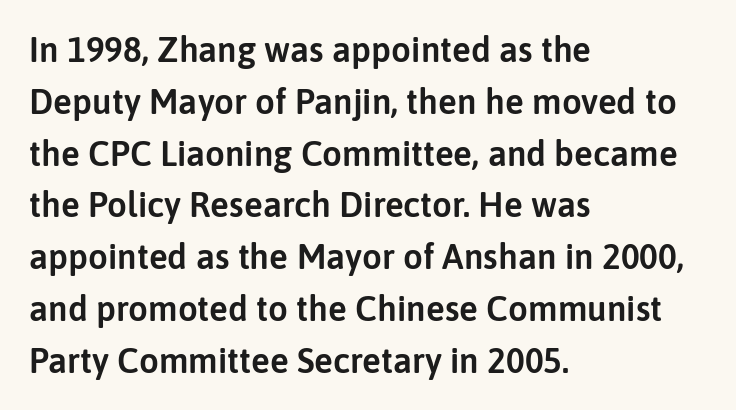
The image shows 35 px sans-serif type, upright; set left-aligned, normal line spacing (1.48x), normal letter spacing, not underlined; low stroke contrast and a medium x-height.
